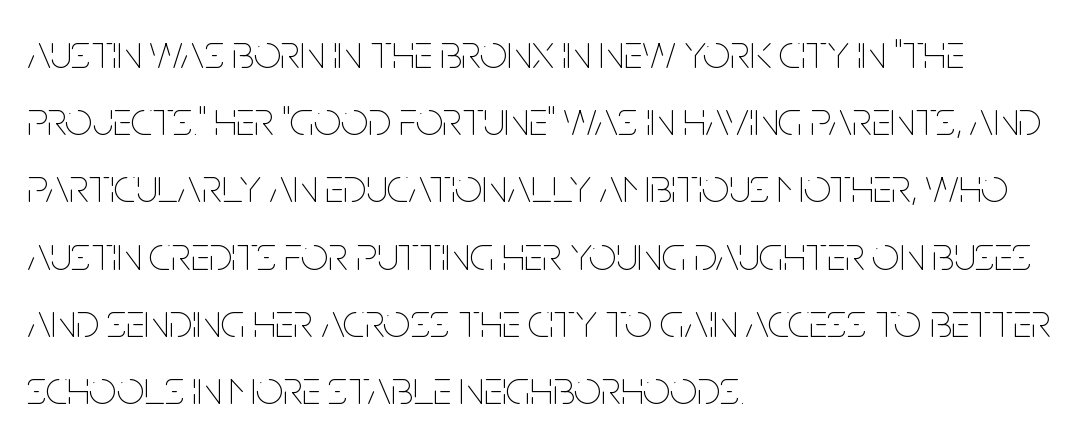
The image shows 48 px thin, condensed type, upright; set left-aligned, normal line spacing (1.4x), normal letter spacing, not underlined; low stroke contrast and a large x-height.
